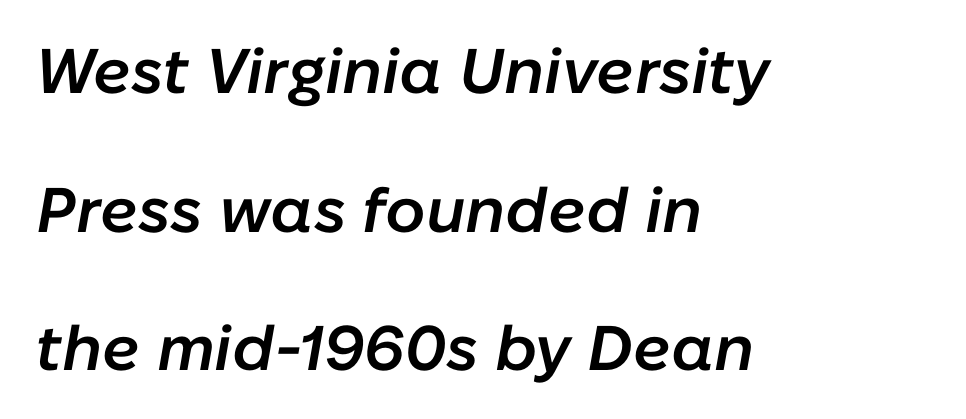
The image shows 63 px semibold type, italic (leaning right); set left-aligned, loose line spacing (2.2x), normal letter spacing, not underlined; low stroke contrast and a medium x-height.
